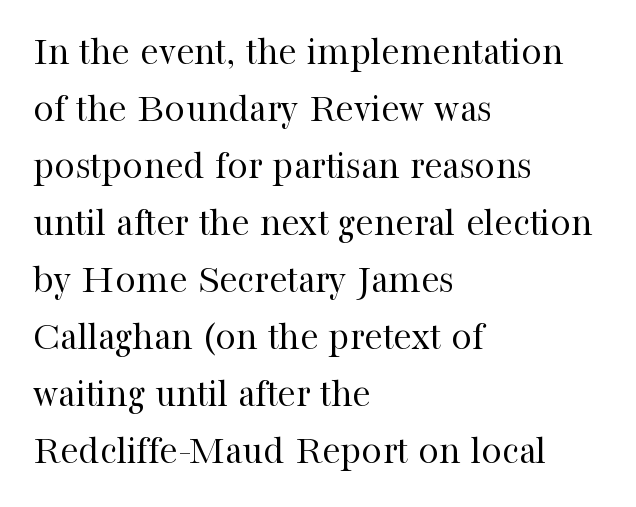
The image shows 41 px regular-weight serif type, upright; set left-aligned, normal line spacing (1.39x), normal letter spacing, not underlined; high stroke contrast and a medium x-height.
